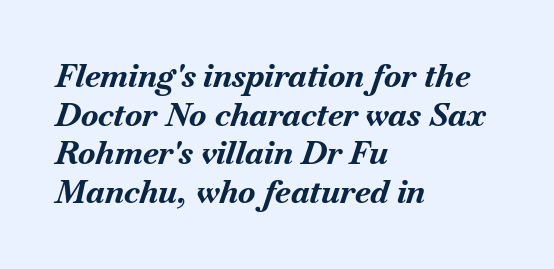
{"italic": "yes", "lean": "right", "slant_degrees": 18, "bold": "yes", "weight": "bold", "width": "normal", "stroke_contrast": "medium", "x_height": "small", "monospaced": "no", "underline": "no", "align": "left", "line_spacing_ratio": 1.21, "letter_spacing": "normal", "letter_spacing_em": 0.0, "glyph_px": 32}
